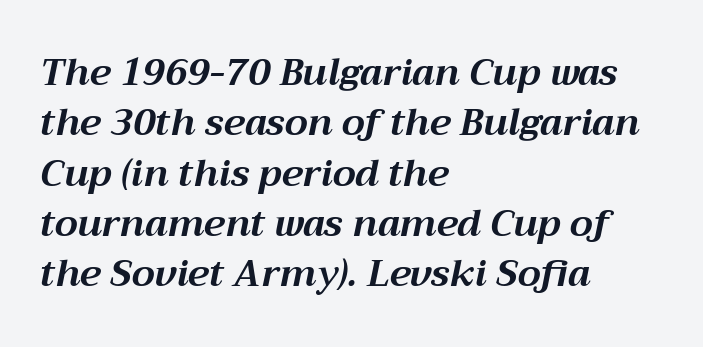
{"italic": "yes", "lean": "right", "slant_degrees": 12, "bold": "yes", "weight": "bold", "width": "normal", "stroke_contrast": "medium", "x_height": "medium", "monospaced": "no", "underline": "no", "align": "left", "line_spacing": "normal", "line_spacing_ratio": 1.36, "letter_spacing": "normal", "letter_spacing_em": 0.0, "glyph_px": 37}
